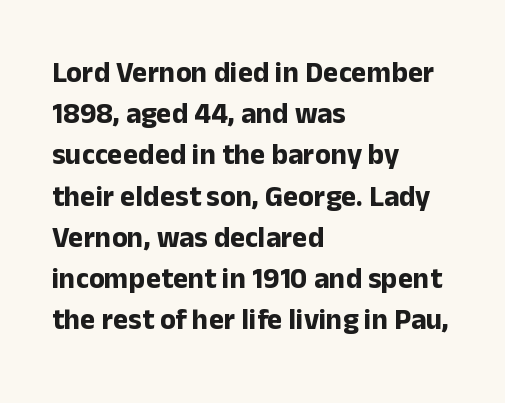
Reading down the block, your eye returns to a fixed left position each line. Evenly set lines give the paragraph a standard silhouette. The typography opts for an upright posture over an oblique one. Nothing unusual about the tracking: characters are spaced as the font intends. Rule under the text: the space is simply empty.
